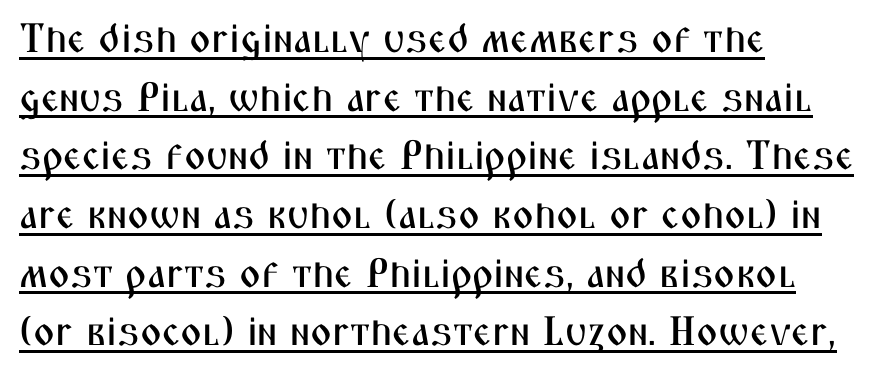
Quick note: not italic, upright. I'd call this a sans setting — the letters go barefoot. Casual observation: everything's shoved over to the left. Decoration check: the copy is underlined.
